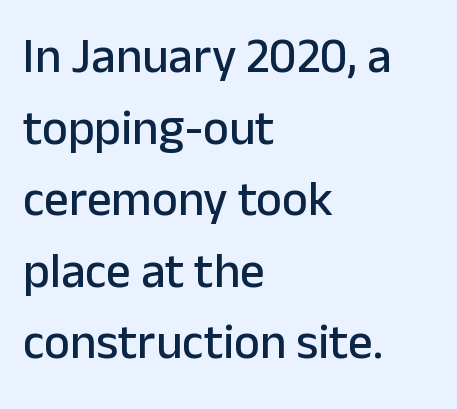
{"serif": "no", "italic": "no", "width": "normal", "stroke_contrast": "low", "x_height": "medium", "monospaced": "no", "underline": "no", "align": "left", "line_spacing": "normal", "line_spacing_ratio": 1.46, "letter_spacing": "normal", "letter_spacing_em": 0.0, "glyph_px": 49}
